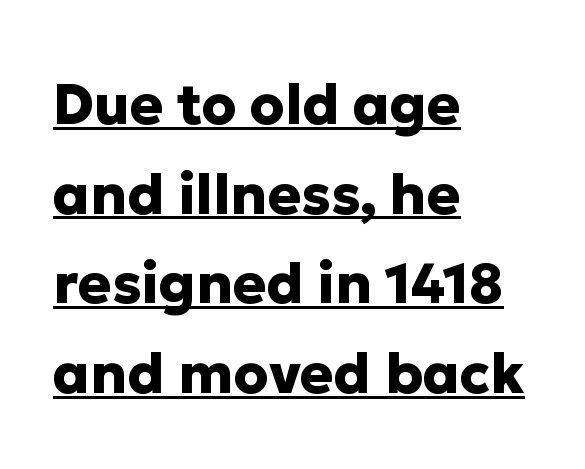
Q: Is the text bold? A: Yes.
Q: Is the text italic (slanted)? A: No, it is upright.
Q: Is the typeface a serif or a sans-serif typeface? A: Sans-serif.
Q: Is the text underlined? A: Yes.
Q: How is the paragraph aligned? A: Left-aligned.
Q: Is the spacing between letters normal or unusually wide? A: Normal.
Q: Is the spacing between lines tight, normal or loose? A: Normal.
Q: Width (condensed, normal, or wide)? A: Normal.
Q: Stroke contrast? A: Low.
Q: x-height? A: Medium.
Q: Monospaced? A: No.
